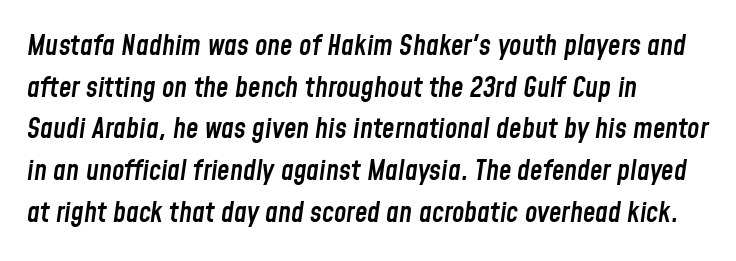
Q: Is the text bold? A: Semi-bold.
Q: Is the text italic (slanted)? A: Yes, it leans right by about 8 degrees.
Q: Is the text underlined? A: No.
Q: How is the paragraph aligned? A: Left-aligned.
Q: Is the spacing between letters normal or unusually wide? A: Normal.
Q: Is the spacing between lines tight, normal or loose? A: Normal.
Q: Width (condensed, normal, or wide)? A: Condensed.
Q: Stroke contrast? A: Low.
Q: x-height? A: Medium.
Q: Monospaced? A: No.
